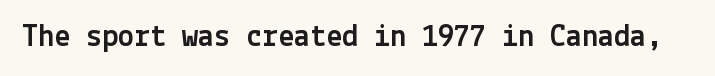
{"serif": "no", "italic": "no", "width": "normal", "x_height": "medium", "underline": "no", "letter_spacing": "normal", "letter_spacing_em": 0.0, "glyph_px": 32}
